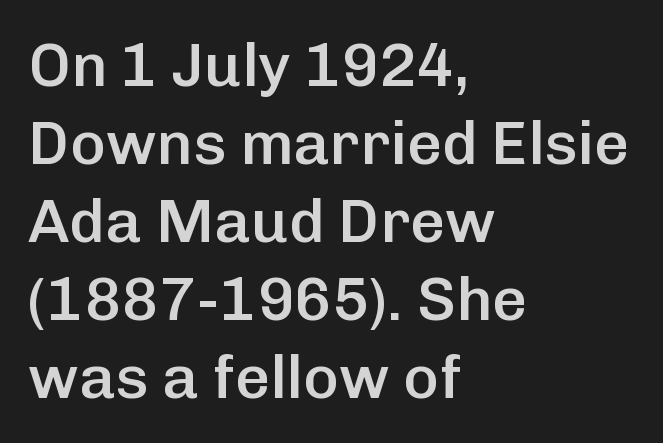
Q: Is the text bold? A: Semi-bold.
Q: Is the text italic (slanted)? A: No, it is upright.
Q: Is the typeface a serif or a sans-serif typeface? A: Sans-serif.
Q: Is the text underlined? A: No.
Q: How is the paragraph aligned? A: Left-aligned.
Q: Is the spacing between letters normal or unusually wide? A: Normal.
Q: Is the spacing between lines tight, normal or loose? A: Normal.
Q: Width (condensed, normal, or wide)? A: Normal.
Q: Stroke contrast? A: Low.
Q: x-height? A: Medium.
Q: Monospaced? A: No.
